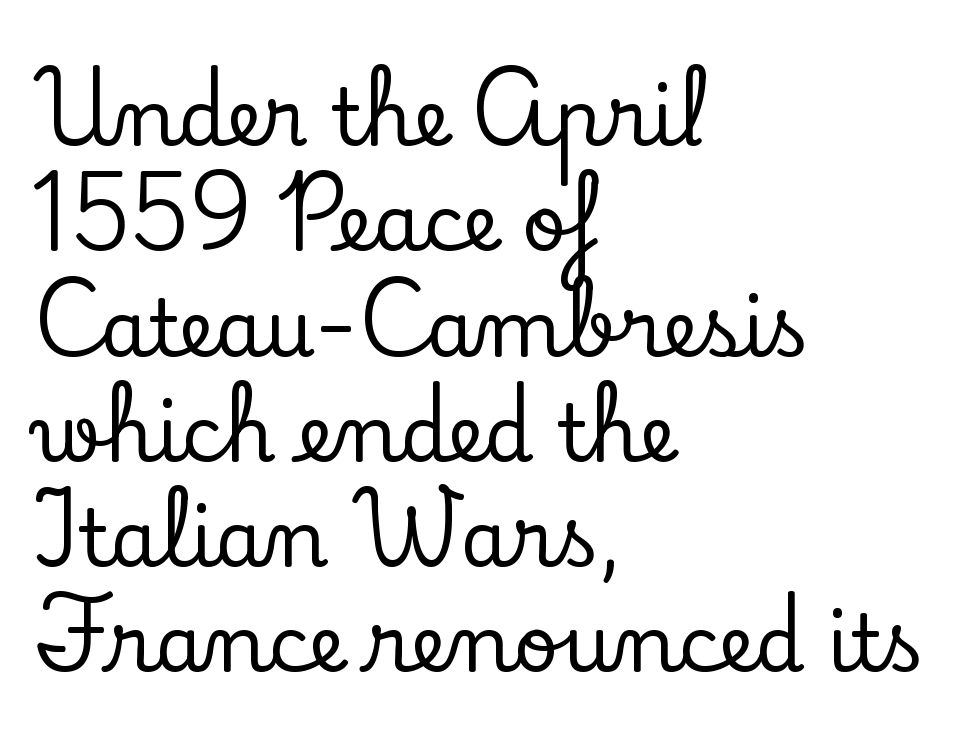
The image shows 78 px serif type, upright; set left-aligned, normal line spacing (1.35x), normal letter spacing, not underlined; low stroke contrast and a small x-height.
